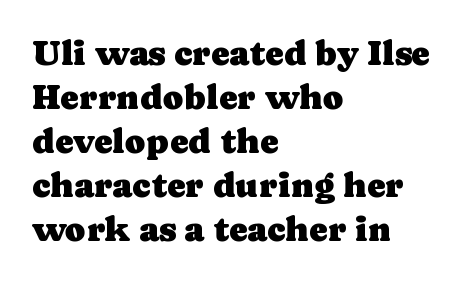
{"serif": "yes", "italic": "no", "width": "normal", "stroke_contrast": "low", "x_height": "medium", "monospaced": "no", "underline": "no", "align": "left", "line_spacing": "normal", "line_spacing_ratio": 1.26, "letter_spacing": "normal", "letter_spacing_em": 0.0, "glyph_px": 35}
